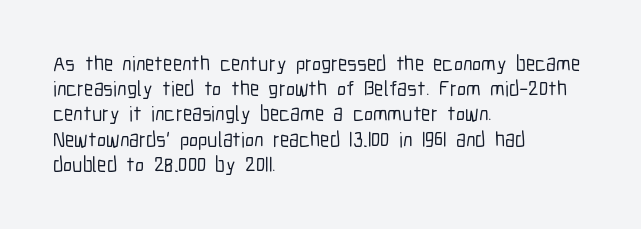
Q: Is the text italic (slanted)? A: No, it is upright.
Q: Is the text underlined? A: No.
Q: How is the paragraph aligned? A: Left-aligned.
Q: Is the spacing between letters normal or unusually wide? A: Normal.
